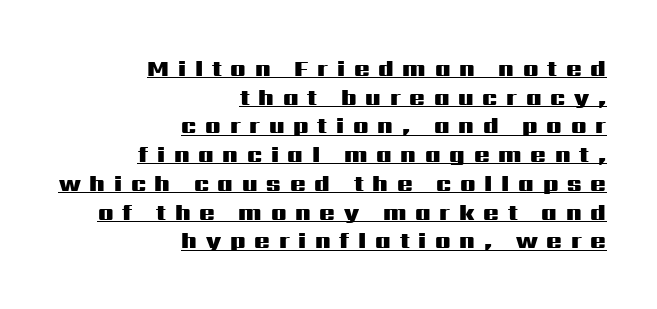
Inter-character spacing is expanded well beyond the font's built-in metrics. A normal amount of white space separates one row of letters from the next. A full-strength bold gives these letters their thick strokes. Is the block centered? No — it sits flush against the right margin. The letters stand upright; this is a roman face.
